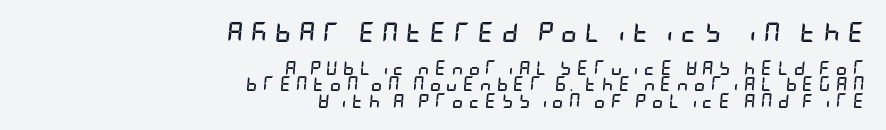
The lines are quadded right. Note: larger setting up top, smaller setting below. Every character sits at an angle, as italics do. Look at the tracking — it's clearly loosened, letters drifting apart. Descenders hang freely into open space. As a designer I'd log this as weight 700, bold.
